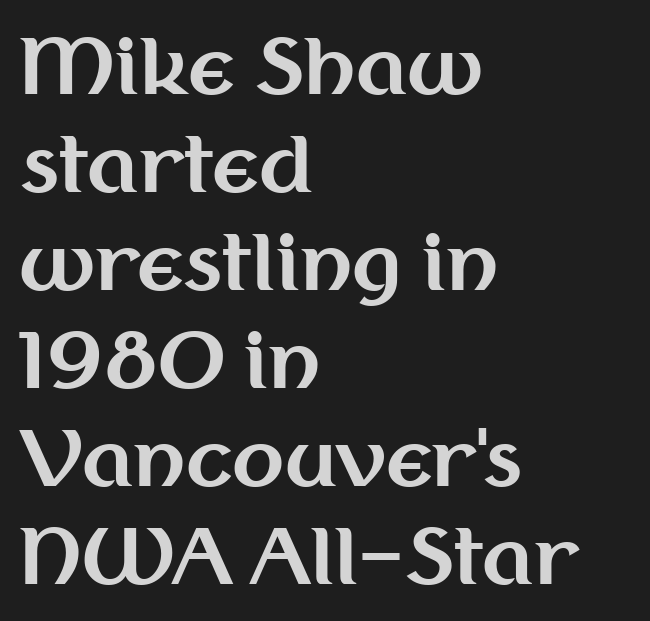
The image shows 76 px bold sans-serif type, upright; set left-aligned, normal line spacing (1.29x), normal letter spacing, not underlined; medium stroke contrast and a medium x-height.
